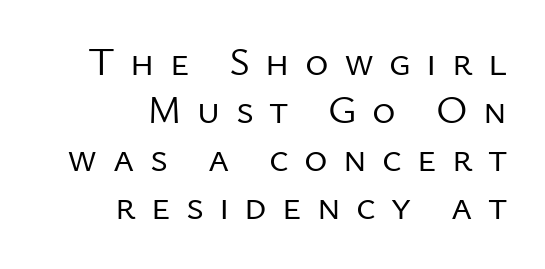
Each word looks stretched out because of the extra space between its letters. This sample uses a sans-serif face. Typeset ragged left — the right edge is the straight one. The face used here is proportionally spaced, like ordinary book or web type. Check under the words: just untouched page.
